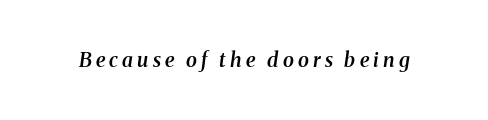
The face used here is rendered with a markedly widened letterfit. Typesetter's note: demi weight, one step under bold. Anything drawn beneath the words? Only blank space. If you drew a line through each stem, it would be angled.
